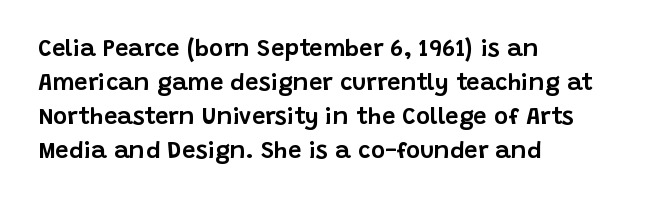
{"italic": "no", "underline": "no", "align": "left", "line_spacing": "normal", "line_spacing_ratio": 1.41, "letter_spacing": "normal", "letter_spacing_em": 0.0, "glyph_px": 24}
